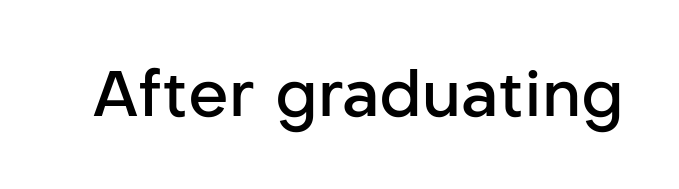
The image shows 64 px semibold sans-serif type, upright; set normal letter spacing, not underlined; low stroke contrast and a medium x-height.
